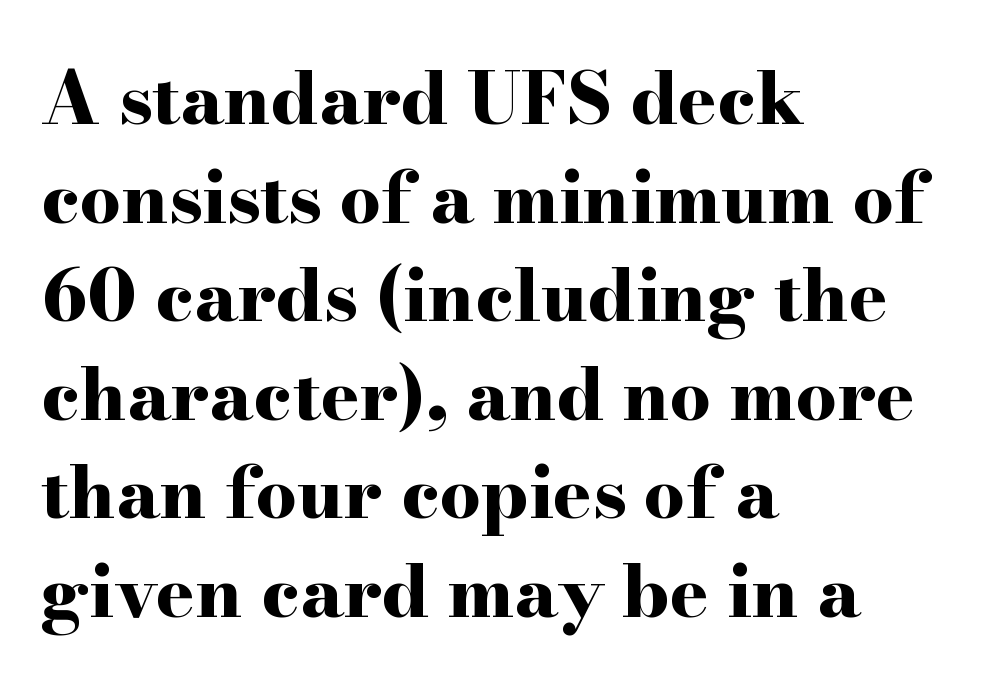
Heft: maximum for text — a bold. What's the leading like? Ordinary, nothing unusual. Layout note: lines flush left. Upright lettering throughout.
